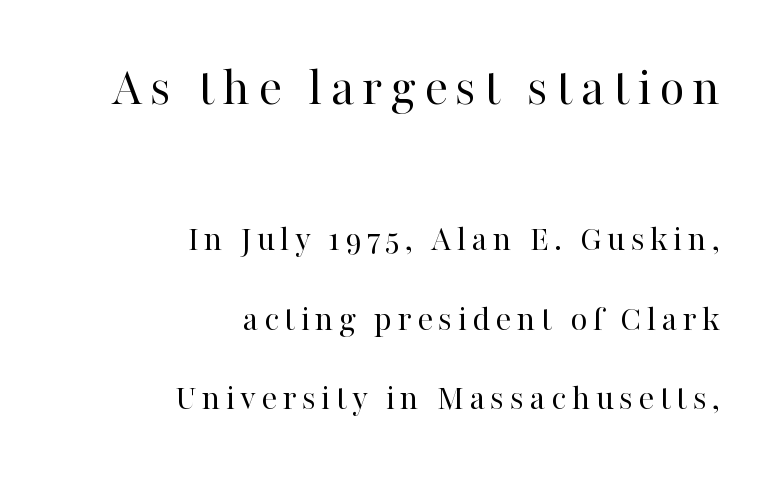
{"serif": "yes", "italic": "no", "bold": "no", "weight": "regular", "width": "normal", "stroke_contrast": "high", "x_height": "medium", "monospaced": "no", "underline": "no", "align": "right", "line_spacing": "loose", "line_spacing_ratio": 2.15, "larger_block": "first", "size_ratio": 1.49, "glyph_px": 55}
